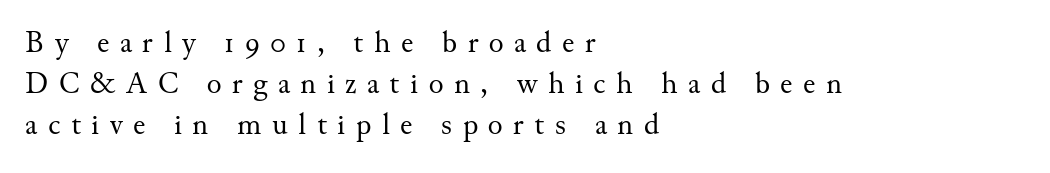
Short and long lines alike share a common starting point at left. Underline: absent. A typesetter would label this face a serif. The block of text has a typical density, with ordinary space between rows.
